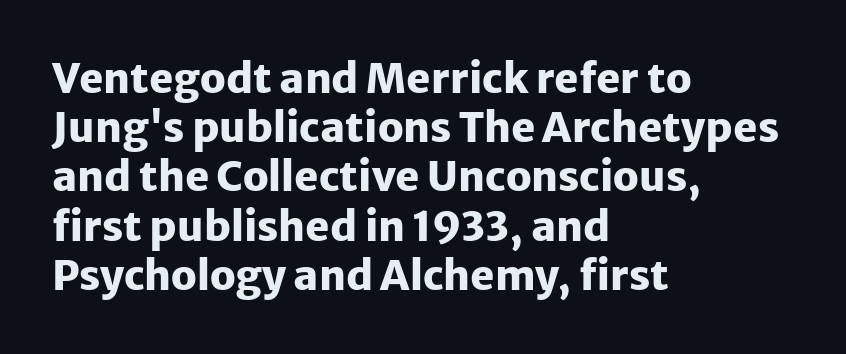
Q: Is the text bold? A: Yes.
Q: Is the text italic (slanted)? A: No, it is upright.
Q: Is the typeface a serif or a sans-serif typeface? A: Sans-serif.
Q: Is the text underlined? A: No.
Q: How is the paragraph aligned? A: Left-aligned.
Q: Is the spacing between letters normal or unusually wide? A: Normal.
Q: Width (condensed, normal, or wide)? A: Normal.
Q: Stroke contrast? A: Low.
Q: x-height? A: Medium.
Q: Monospaced? A: No.
